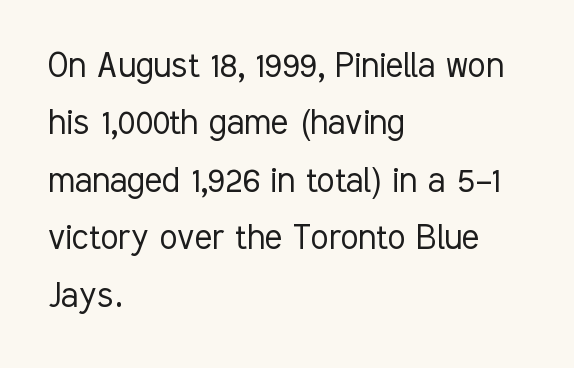
Each new line begins a customary step beneath the previous one. A quiet, ordinary-to-light weight characterises the typeface. The passage shown is typed in a proportional face where columns would drift. Does the lettering tilt? It doesn't — this is upright.
